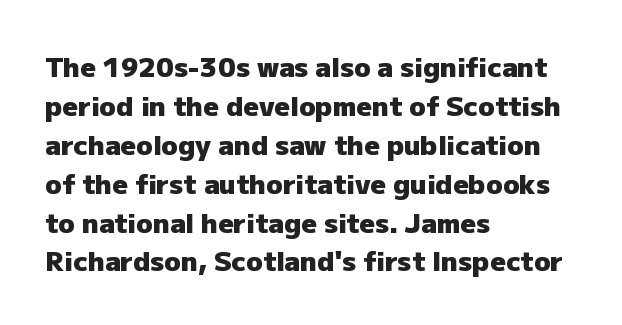
Q: Is the text bold? A: Yes.
Q: Is the text italic (slanted)? A: No, it is upright.
Q: Is the text underlined? A: No.
Q: How is the paragraph aligned? A: Left-aligned.
Q: Is the spacing between letters normal or unusually wide? A: Normal.
Q: Is the spacing between lines tight, normal or loose? A: Normal.
